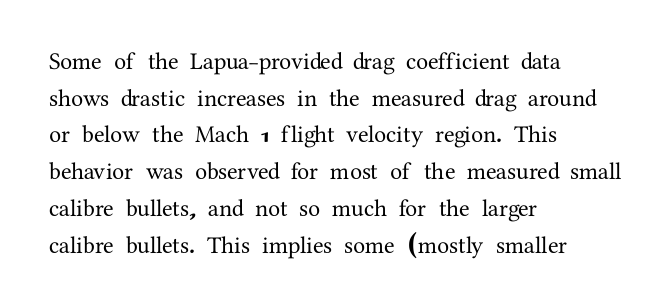
Q: Is the text italic (slanted)? A: No, it is upright.
Q: Is the text underlined? A: No.
Q: How is the paragraph aligned? A: Left-aligned.
Q: Is the spacing between letters normal or unusually wide? A: Normal.
Q: Is the spacing between lines tight, normal or loose? A: Normal.
